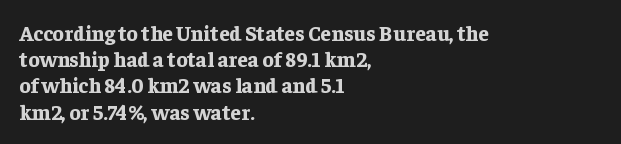
Q: Is the text bold? A: Yes.
Q: Is the text italic (slanted)? A: No, it is upright.
Q: Is the text underlined? A: No.
Q: How is the paragraph aligned? A: Left-aligned.
Q: Is the spacing between letters normal or unusually wide? A: Normal.
Q: Is the spacing between lines tight, normal or loose? A: Normal.
